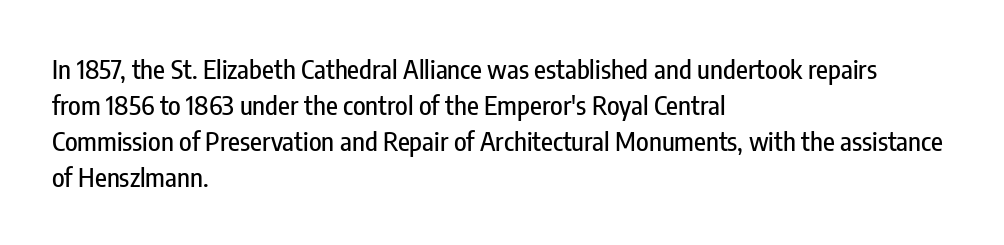
{"italic": "no", "underline": "no", "align": "left", "line_spacing": "normal", "line_spacing_ratio": 1.38, "letter_spacing": "normal", "letter_spacing_em": 0.0, "glyph_px": 26}
